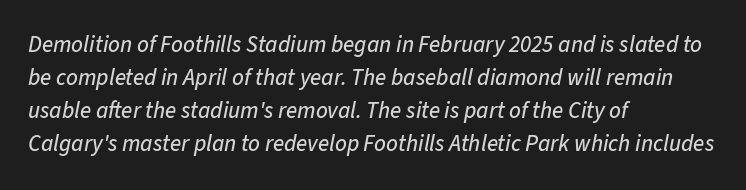
{"italic": "yes", "lean": "right", "slant_degrees": 11, "underline": "no", "align": "left", "line_spacing": "normal", "line_spacing_ratio": 1.44, "letter_spacing": "normal", "letter_spacing_em": 0.0, "glyph_px": 23}
